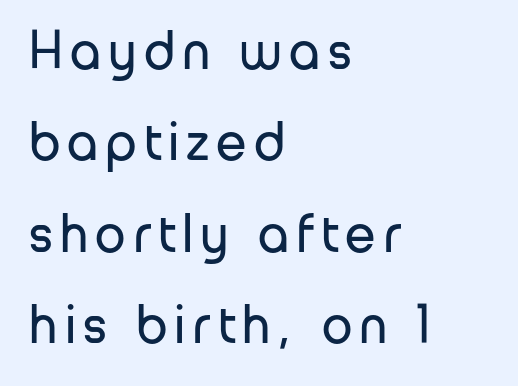
The image shows 55 px regular-weight sans-serif type, upright; set left-aligned, normal line spacing (1.66x), not underlined; low stroke contrast and a medium x-height.
